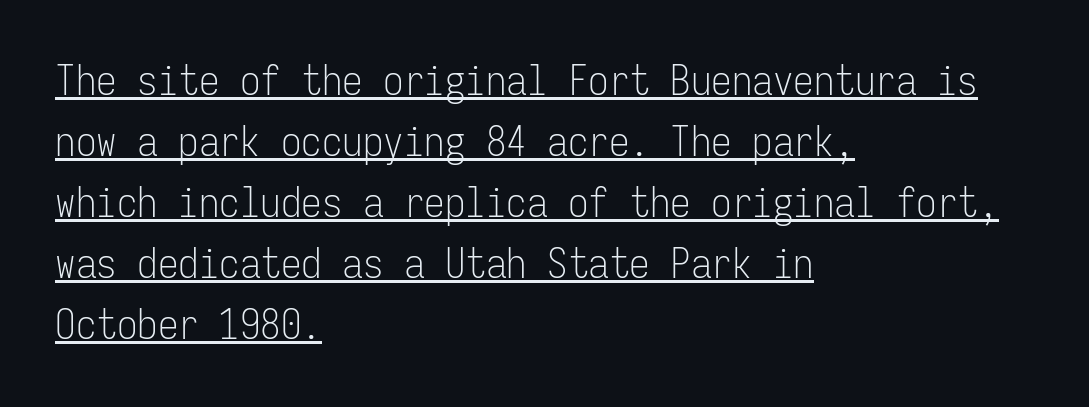
The image shows 41 px light, condensed sans-serif type, upright, monospaced; set left-aligned, normal line spacing (1.49x), normal letter spacing, underlined; low stroke contrast and a medium x-height.
